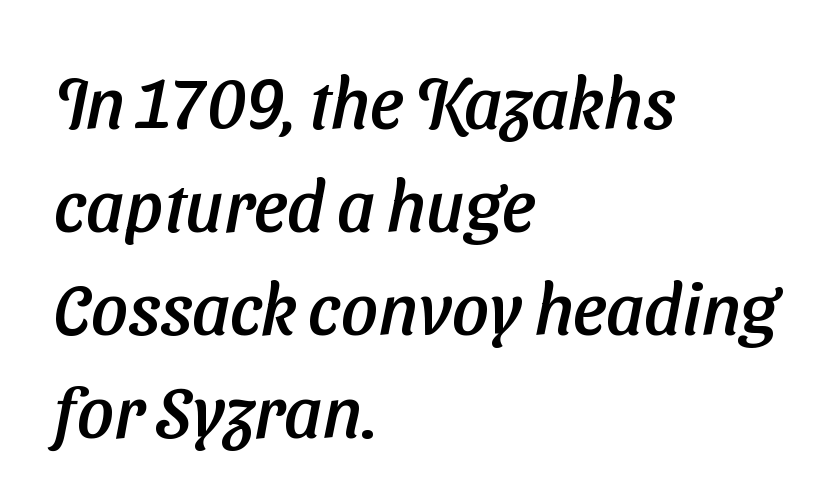
The image shows 72 px sans-serif type; set left-aligned, normal line spacing (1.43x), normal letter spacing, not underlined; low stroke contrast and a medium x-height.
